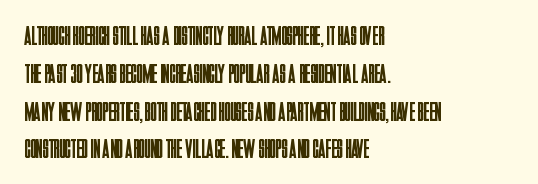
Q: Is the text bold? A: No.
Q: Is the text italic (slanted)? A: No, it is upright.
Q: Is the text underlined? A: No.
Q: How is the paragraph aligned? A: Left-aligned.
Q: Is the spacing between letters normal or unusually wide? A: Normal.
Q: Is the spacing between lines tight, normal or loose? A: Normal.
